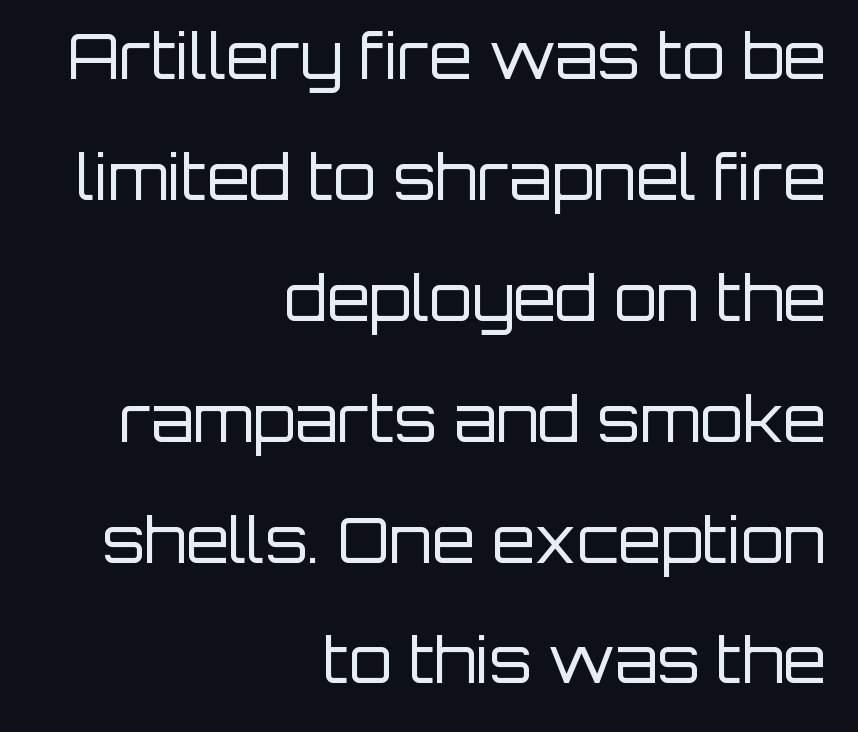
The leading is generous, giving the passage an open texture. The foot of each line stays bare and open. Inter-character spacing is left at the font's built-in metrics. Weight class: somewhere from thin through regular. You could not count columns in this text — the font is proportionally spaced. The paragraph shown leans on its right margin.
